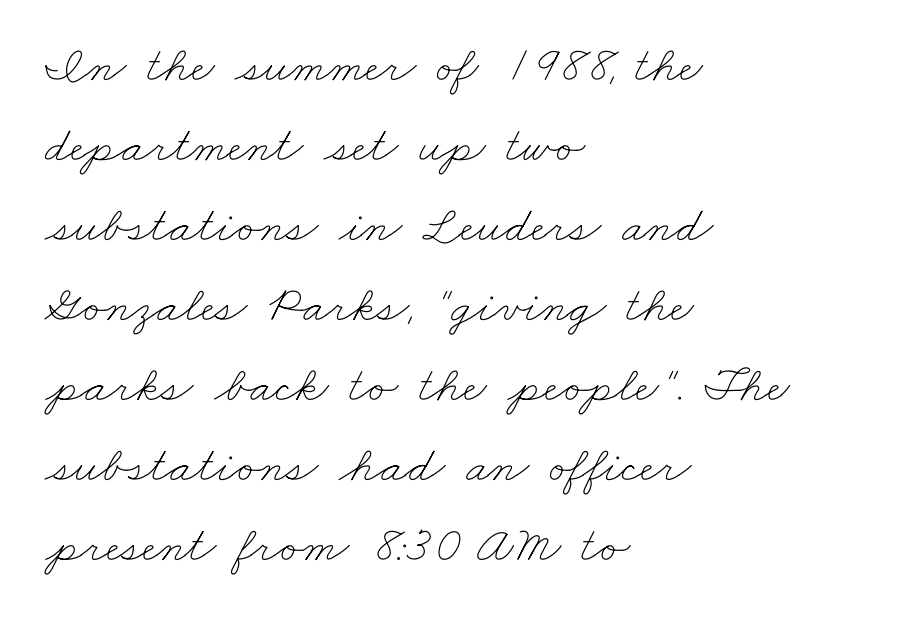
Stems and bowls with no extra thickness — not bold. Proportional: the letters do not fall into vertical columns. Standard letterfit; no display-style spreading of the glyphs. A bare baseline throughout the passage. The lines in this sample share a left origin and differ only in where they stop. The vertical gap from one line to the next is medium.
